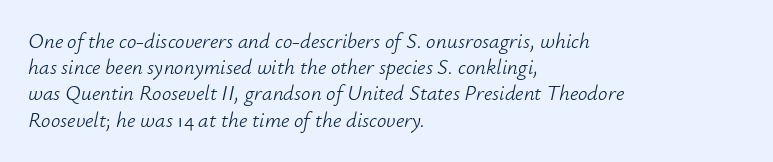
Default kerning and tracking; the words read as compact shapes. The letters are slanted; this is an italic face. Leading: standard. Honestly, there is no underline to notice here at all.
